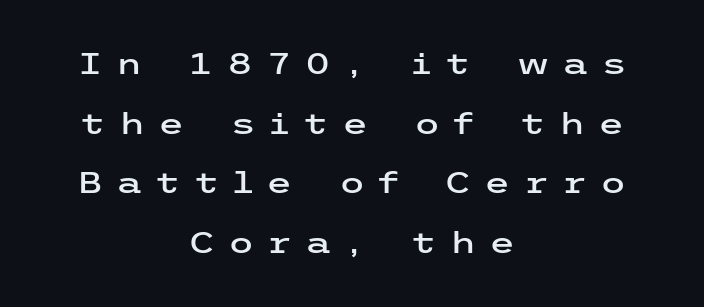
Q: Is the text italic (slanted)? A: No, it is upright.
Q: Is the typeface a serif or a sans-serif typeface? A: Sans-serif.
Q: Is the text underlined? A: No.
Q: How is the paragraph aligned? A: Centered.
Q: Is the spacing between letters normal or unusually wide? A: Unusually wide.
Q: Is the spacing between lines tight, normal or loose? A: Loose.
Q: Width (condensed, normal, or wide)? A: Wide.
Q: Stroke contrast? A: Low.
Q: x-height? A: Medium.
